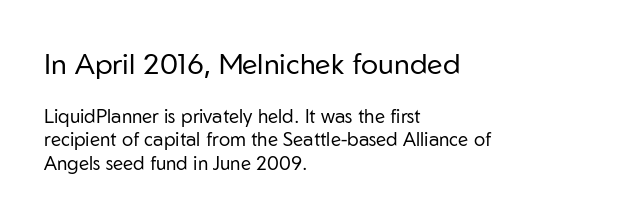
Q: Is the text bold? A: No.
Q: Is the text italic (slanted)? A: No, it is upright.
Q: Is the typeface a serif or a sans-serif typeface? A: Sans-serif.
Q: Is the text underlined? A: No.
Q: How is the paragraph aligned? A: Left-aligned.
Q: Is the spacing between letters normal or unusually wide? A: Normal.
Q: Which block of text is set in a larger size, the first (top) or the second (bottom)? A: The first (top) one.
Q: Width (condensed, normal, or wide)? A: Normal.
Q: Stroke contrast? A: Low.
Q: x-height? A: Medium.
Q: Monospaced? A: No.
